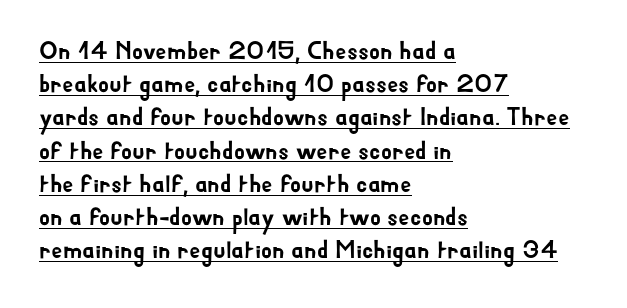
Like a heading marked for emphasis, these lines bear an underscore. Is there any slant? The stems are plumb. A normal amount of white space separates one row of letters from the next. The line texture is even and compact thanks to regular tracking. Visually the block forms a straight wall on the left and a jagged coastline on the right.
